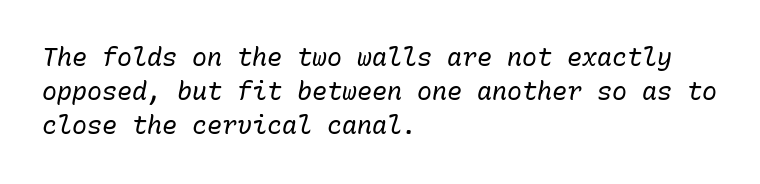
{"italic": "yes", "lean": "right", "slant_degrees": 10, "bold": "no", "underline": "no", "align": "left", "line_spacing": "normal", "line_spacing_ratio": 1.37, "letter_spacing": "normal", "letter_spacing_em": 0.0, "glyph_px": 25}
